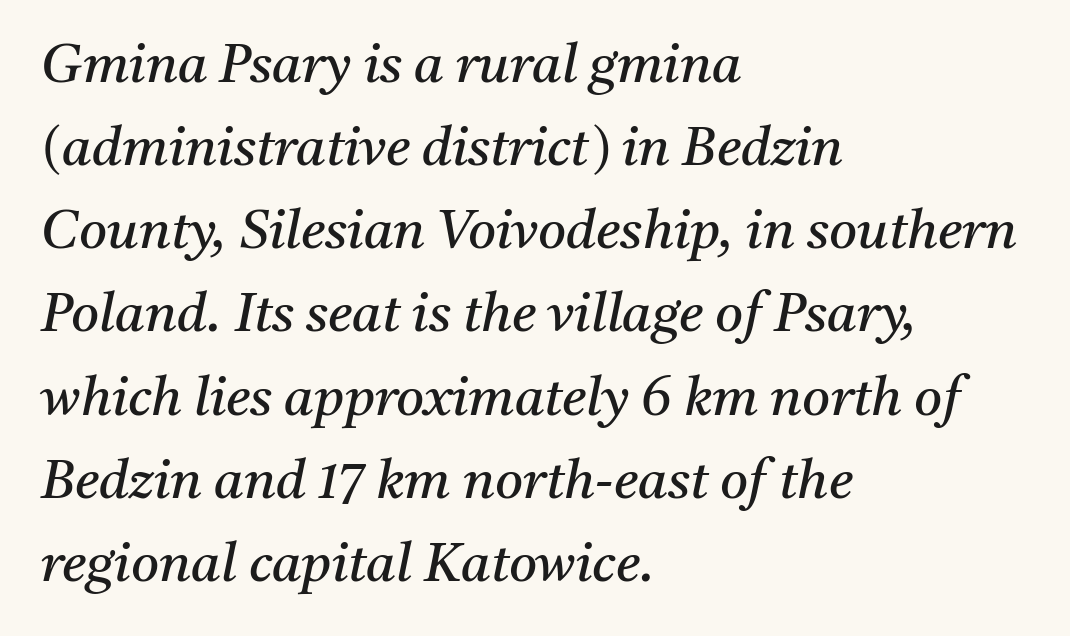
Q: Is the text bold? A: No.
Q: Is the text italic (slanted)? A: Yes, it leans right by about 11 degrees.
Q: Is the typeface a serif or a sans-serif typeface? A: Serif.
Q: Is the text underlined? A: No.
Q: How is the paragraph aligned? A: Left-aligned.
Q: Is the spacing between letters normal or unusually wide? A: Normal.
Q: Is the spacing between lines tight, normal or loose? A: Normal.
Q: Width (condensed, normal, or wide)? A: Normal.
Q: Stroke contrast? A: Medium.
Q: x-height? A: Medium.
Q: Monospaced? A: No.
